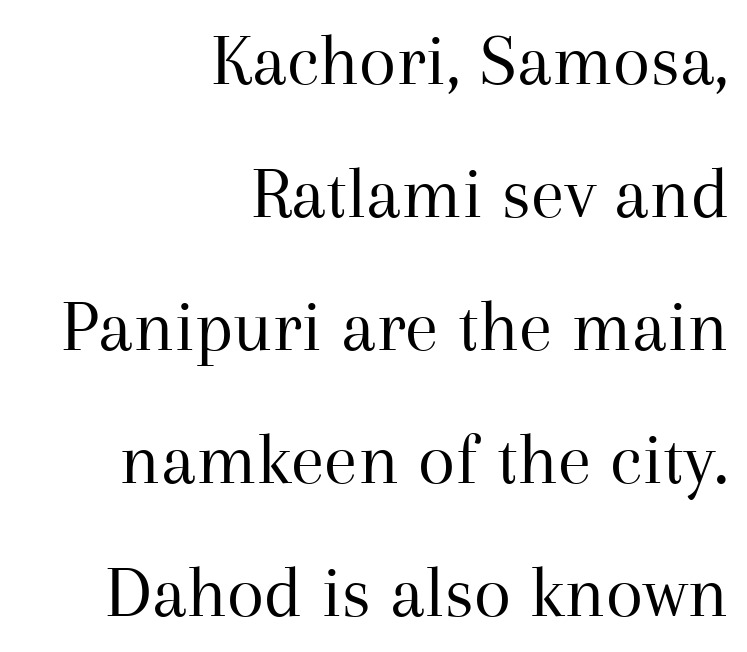
The image shows 76 px regular-weight serif type, upright; set right-aligned, line spacing 1.75x, normal letter spacing, not underlined; medium stroke contrast and a medium x-height.
